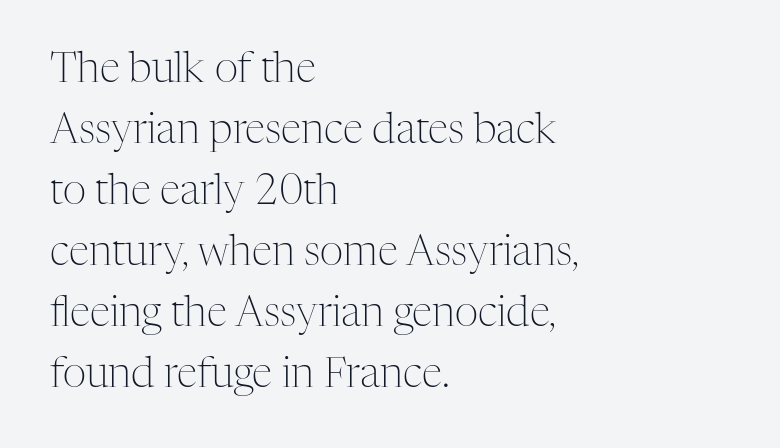
Check the space under the baseline: it is left empty. If you drew a ruler down the left edge, every line would touch it. Notice how the stems are strictly vertical — no italics here. Type style note: has serifs. The line texture is even and compact thanks to regular tracking.
